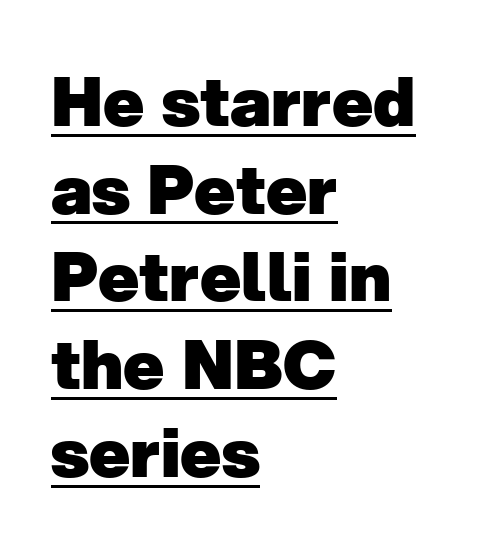
The image shows 68 px heavy sans-serif type; set left-aligned, normal line spacing (1.29x), normal letter spacing, underlined; low stroke contrast and a medium x-height.
